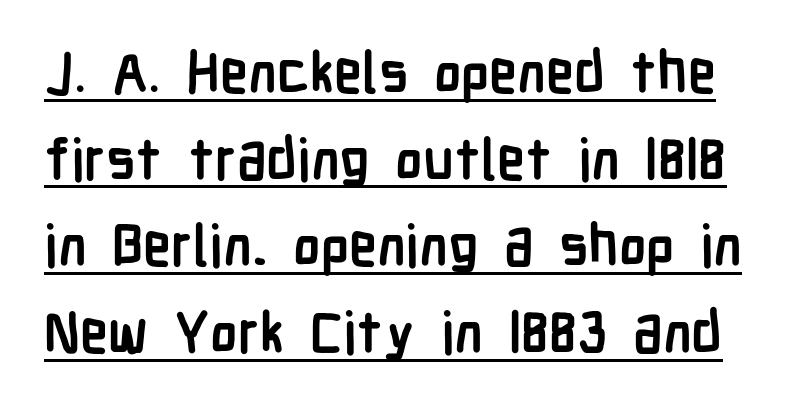
{"serif": "no", "italic": "no", "bold": "yes", "weight": "semibold", "width": "condensed", "stroke_contrast": "low", "x_height": "medium", "monospaced": "no", "underline": "yes", "line_spacing": "normal", "line_spacing_ratio": 1.52, "letter_spacing": "normal", "letter_spacing_em": 0.0, "glyph_px": 57}
